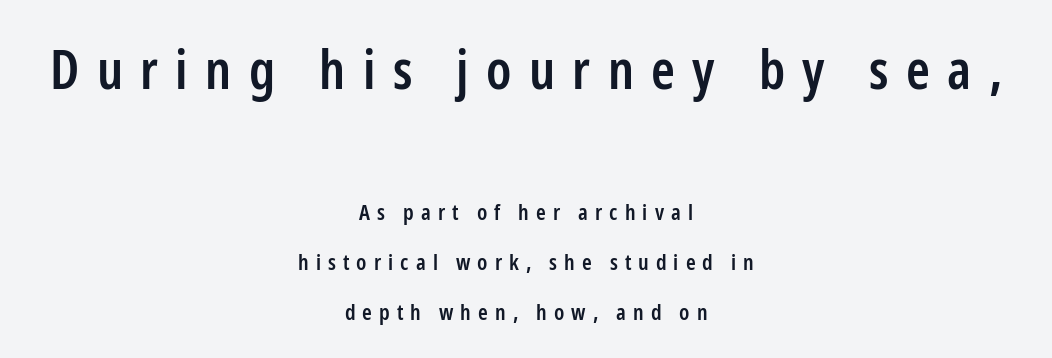
{"serif": "no", "italic": "no", "bold": "semi", "weight": "semibold", "width": "condensed", "stroke_contrast": "low", "x_height": "medium", "monospaced": "no", "underline": "no", "align": "center", "line_spacing": "loose", "line_spacing_ratio": 2.26, "letter_spacing": "wide", "letter_spacing_em": 0.32, "larger_block": "first", "size_ratio": 2.45, "glyph_px": 54}
